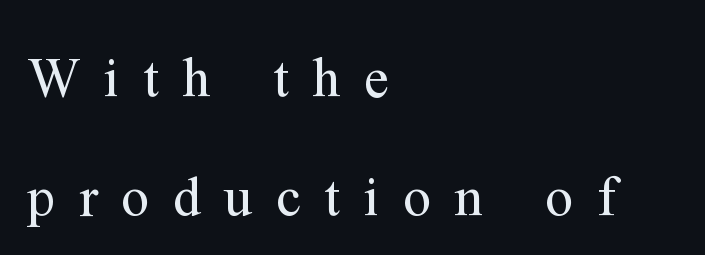
Ordinary non-slanted type is in use. Any mark beneath the type? The region is blank. Do the characters align in a grid? No, the font is proportional. No letter is thick-stroked: the sample isn't bold. Loose tracking; the words dissolve into strings of separated letters.
